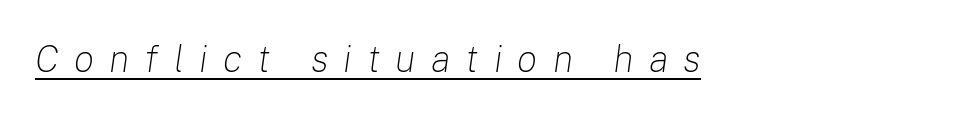
The image shows 38 px light type, italic (leaning right); set left-aligned, unusually wide letter spacing (+0.4 em), underlined; low stroke contrast and a medium x-height.
